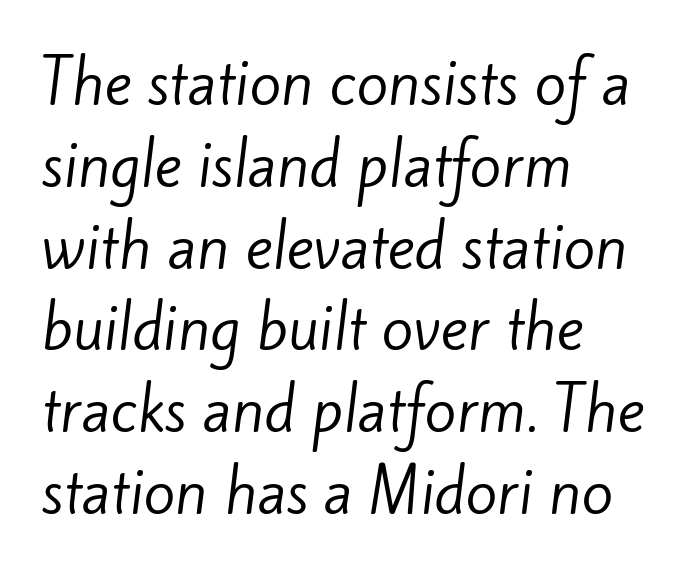
Words float on clear page, feet unadorned. Caption: standard tracking, unaltered. The passage shown is typed in a proportional face where columns would drift. Teacher's note: observe the even left margin — that is flush-left alignment.
